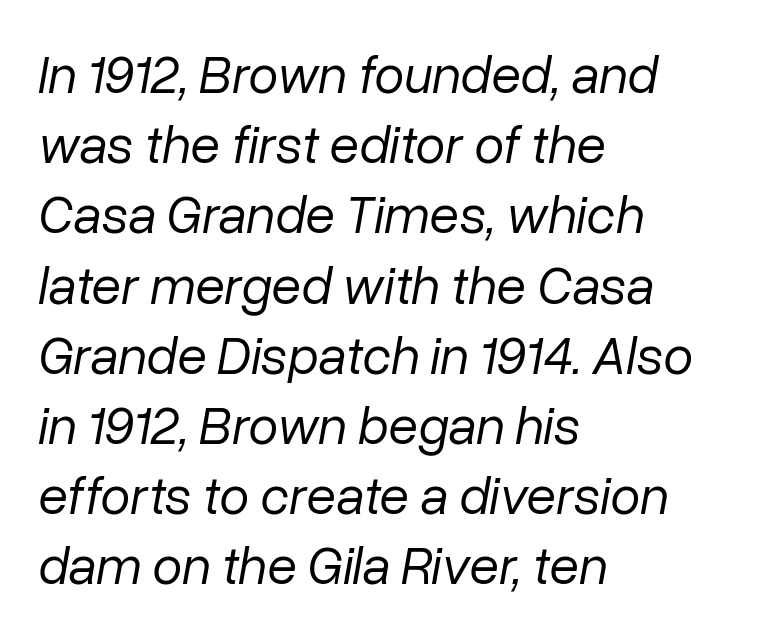
The image shows 54 px regular-weight type, italic (leaning right); set left-aligned, normal line spacing (1.3x), normal letter spacing, not underlined; low stroke contrast and a medium x-height.
